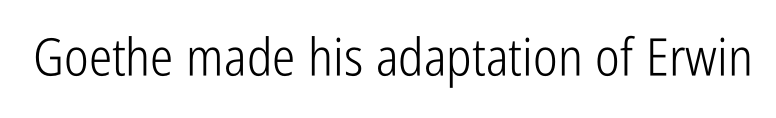
The strokes are not fattened; the text isn't bold. Letterform terminals end flat and unadorned throughout the passage. Just letters on the line, the space beneath them empty. The type sits square on the baseline with zero lean. Standard letterfit; no display-style spreading of the glyphs.
